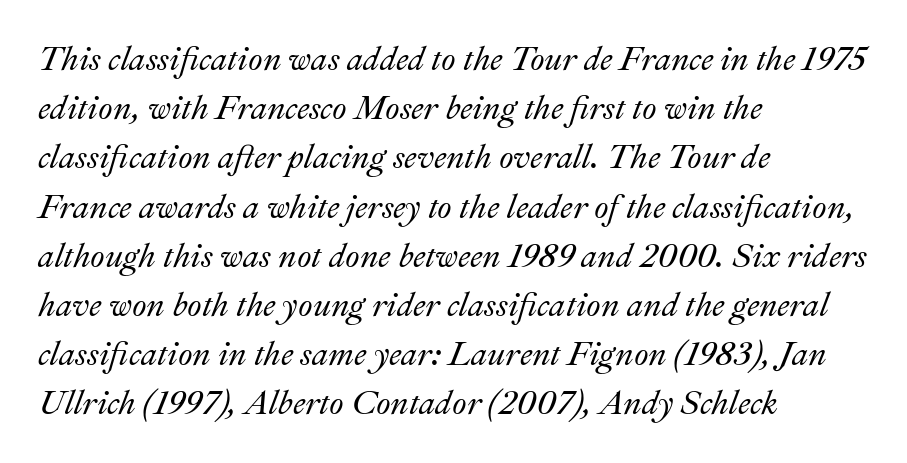
The image shows 33 px text type, italic (leaning right); set left-aligned, normal line spacing (1.49x), normal letter spacing, not underlined; medium stroke contrast and a small x-height.
